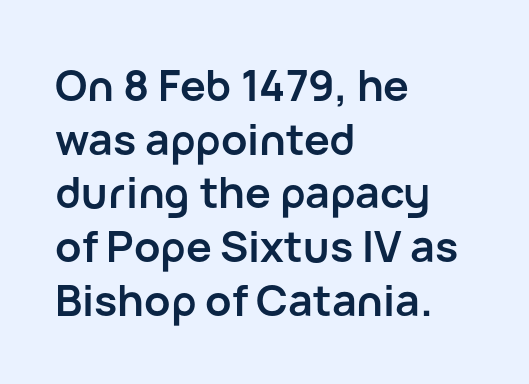
Q: Is the text bold? A: Yes.
Q: Is the text italic (slanted)? A: No, it is upright.
Q: Is the typeface a serif or a sans-serif typeface? A: Sans-serif.
Q: Is the text underlined? A: No.
Q: How is the paragraph aligned? A: Left-aligned.
Q: Is the spacing between letters normal or unusually wide? A: Normal.
Q: Is the spacing between lines tight, normal or loose? A: Normal.
Q: Width (condensed, normal, or wide)? A: Normal.
Q: Stroke contrast? A: Low.
Q: x-height? A: Medium.
Q: Monospaced? A: No.
